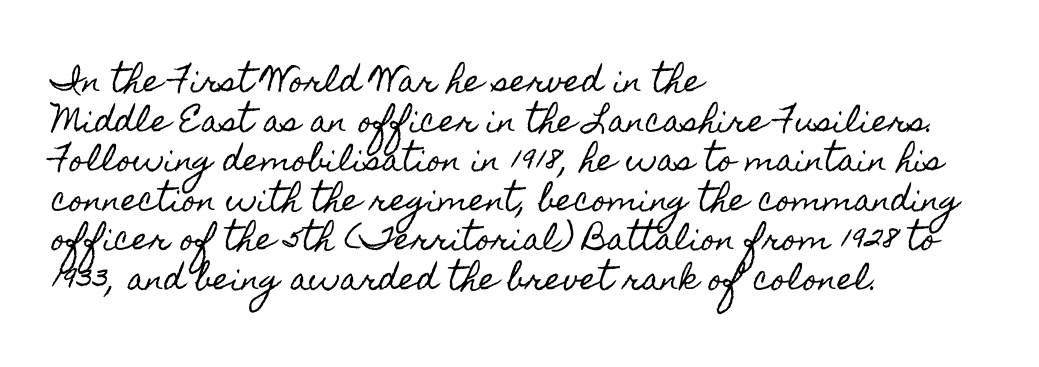
Q: Is the text italic (slanted)? A: Yes.
Q: Is the text underlined? A: No.
Q: How is the paragraph aligned? A: Left-aligned.
Q: Is the spacing between letters normal or unusually wide? A: Normal.
Q: Is the spacing between lines tight, normal or loose? A: Normal.
Q: Width (condensed, normal, or wide)? A: Condensed.
Q: x-height? A: Small.
Q: Monospaced? A: No.
